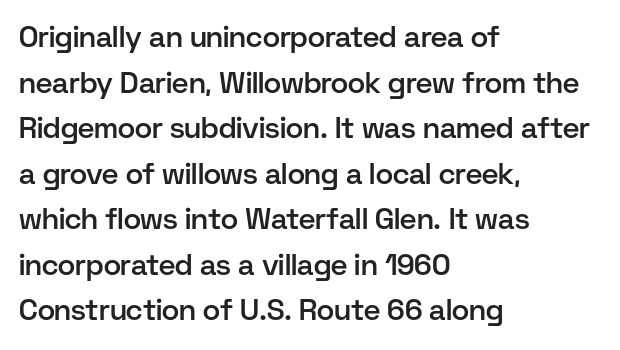
No word sits above an underline. Looks like regular typesetting: each glyph gets only the width it needs. Bold? Not quite — semibold, heavier than regular but stopping short. Style check: upright. The rag falls on the right side of this text block.
